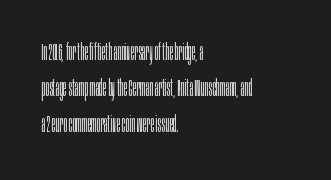
The image shows 23 px text type, upright; set left-aligned, normal line spacing (1.57x), normal letter spacing, not underlined.
